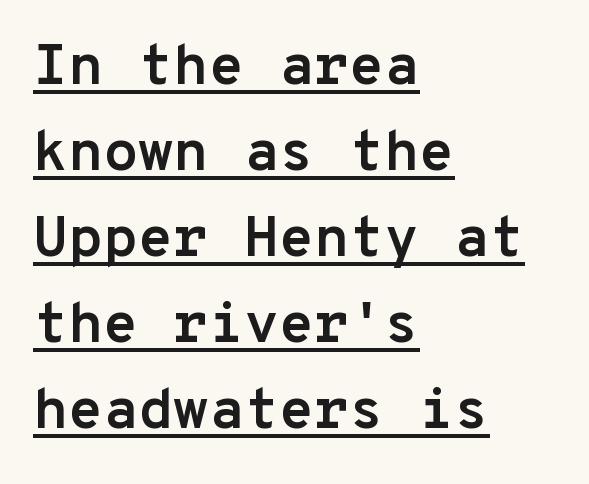
Q: Is the text bold? A: Yes.
Q: Is the text italic (slanted)? A: No, it is upright.
Q: Is the typeface a serif or a sans-serif typeface? A: Sans-serif.
Q: Is the text underlined? A: Yes.
Q: How is the paragraph aligned? A: Left-aligned.
Q: Is the spacing between letters normal or unusually wide? A: Normal.
Q: Is the spacing between lines tight, normal or loose? A: Normal.
Q: Width (condensed, normal, or wide)? A: Normal.
Q: Stroke contrast? A: Low.
Q: x-height? A: Medium.
Q: Monospaced? A: Yes.
